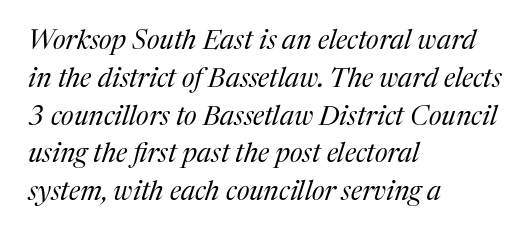
The rendering keeps characters at their native spacing. The leading is moderate, giving the passage an even texture. The setting favours the left margin, as ordinary paragraphs usually do. The whole block is typeset with a tilt. Heft: none added — not bold.
